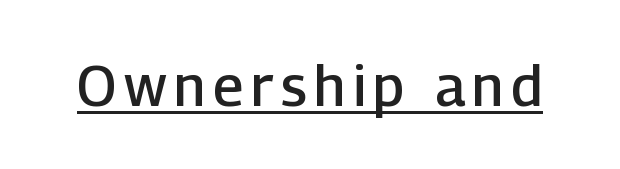
The image shows 57 px semibold sans-serif type, upright; set underlined; low stroke contrast and a medium x-height.
